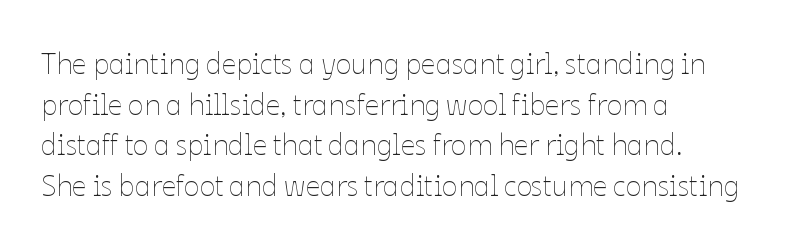
{"italic": "no", "bold": "no", "weight": "thin", "width": "normal", "stroke_contrast": "low", "x_height": "medium", "monospaced": "no", "underline": "no", "align": "left", "line_spacing": "normal", "line_spacing_ratio": 1.4, "letter_spacing": "normal", "letter_spacing_em": 0.0, "glyph_px": 29}
